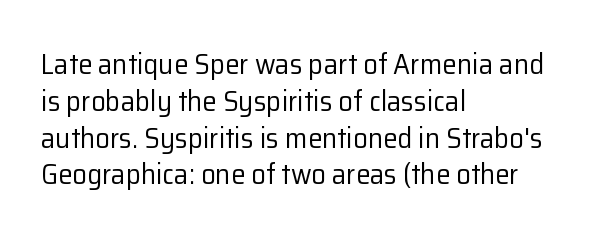
Is this a sans? Yes — the strokes have no serifs. Caption: multi-line text, flush left, ragged right. Vertical strokes here are truly vertical. No heavy texture on the line: the type isn't bold. Note the varied advance widths — an 'i' is clearly narrower than an 'm'.
